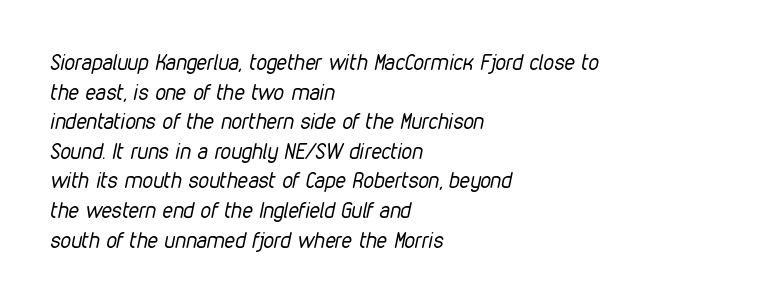
Q: Is the text bold? A: No.
Q: Is the text italic (slanted)? A: Yes, it leans right by about 12 degrees.
Q: Is the text underlined? A: No.
Q: How is the paragraph aligned? A: Left-aligned.
Q: Is the spacing between letters normal or unusually wide? A: Normal.
Q: Is the spacing between lines tight, normal or loose? A: Normal.
